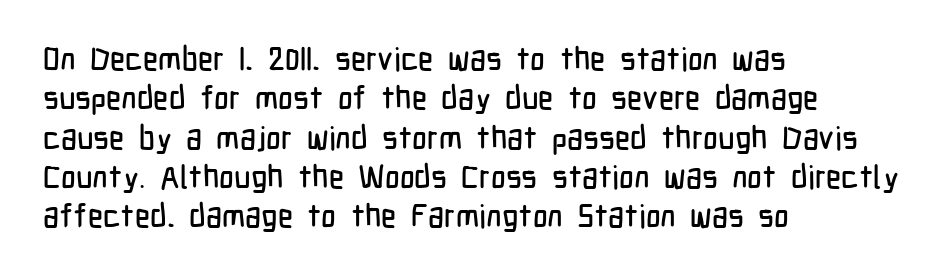
Q: Is the text italic (slanted)? A: No, it is upright.
Q: Is the typeface a serif or a sans-serif typeface? A: Sans-serif.
Q: Is the text underlined? A: No.
Q: How is the paragraph aligned? A: Left-aligned.
Q: Is the spacing between letters normal or unusually wide? A: Normal.
Q: Width (condensed, normal, or wide)? A: Condensed.
Q: Stroke contrast? A: Low.
Q: x-height? A: Medium.
Q: Monospaced? A: No.
